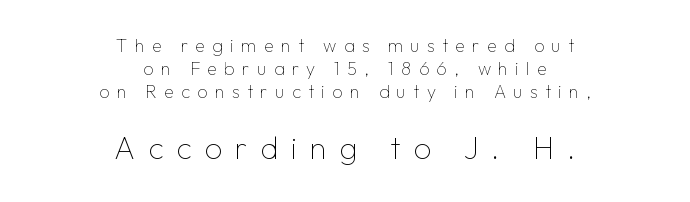
{"serif": "no", "italic": "no", "bold": "no", "weight": "thin", "width": "normal", "stroke_contrast": "low", "x_height": "medium", "monospaced": "no", "underline": "no", "align": "center", "line_spacing": "normal", "line_spacing_ratio": 1.28, "letter_spacing": "wide", "letter_spacing_em": 0.41, "larger_block": "second", "size_ratio": 1.72, "glyph_px": 31}
